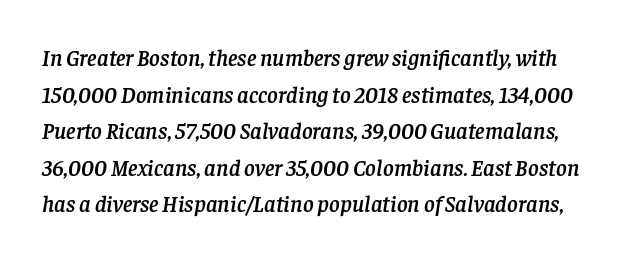
{"italic": "yes", "lean": "right", "slant_degrees": 8, "underline": "no", "line_spacing": "normal", "line_spacing_ratio": 1.59, "letter_spacing": "normal", "letter_spacing_em": 0.0, "glyph_px": 23}
